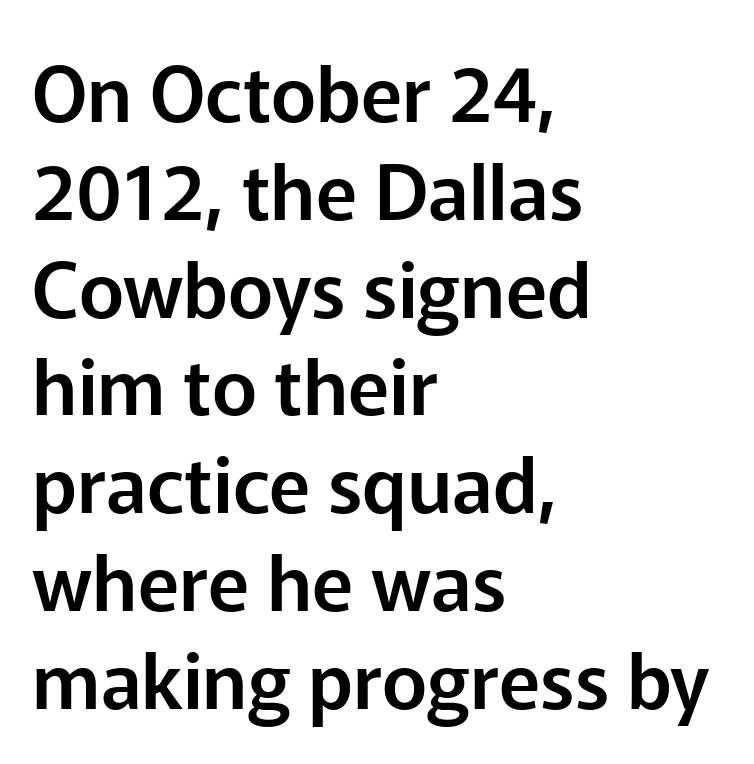
Q: Is the text italic (slanted)? A: No, it is upright.
Q: Is the typeface a serif or a sans-serif typeface? A: Sans-serif.
Q: Is the text underlined? A: No.
Q: How is the paragraph aligned? A: Left-aligned.
Q: Is the spacing between letters normal or unusually wide? A: Normal.
Q: Is the spacing between lines tight, normal or loose? A: Normal.
Q: Width (condensed, normal, or wide)? A: Normal.
Q: Stroke contrast? A: Low.
Q: x-height? A: Medium.
Q: Monospaced? A: No.
